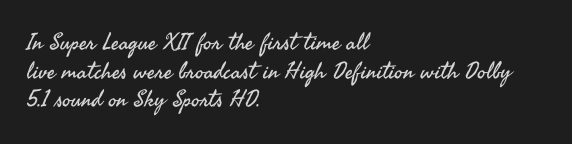
The lines sit at an ordinary, default distance from one another. The text block is weighted toward the left margin, trailing off unevenly rightward. Tracking value appears to be zero — textbook default spacing. Has an underline been added? It has not. Stroke mass is kept to a normal reading level or below.
